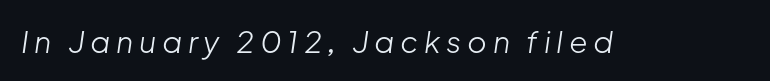
Q: Is the text bold? A: No.
Q: Is the text italic (slanted)? A: Yes, it leans right by about 8 degrees.
Q: Is the text underlined? A: No.
Q: Width (condensed, normal, or wide)? A: Normal.
Q: Stroke contrast? A: Low.
Q: x-height? A: Medium.
Q: Monospaced? A: No.
